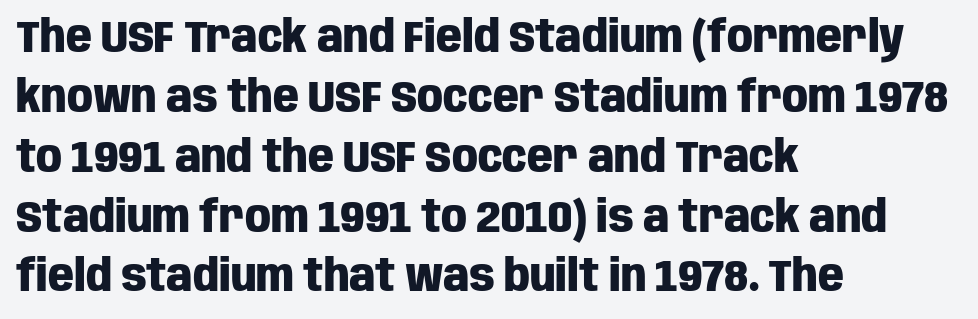
Letters rest on an invisible, unmarked baseline. Are there feet on the stems? There aren't — it's a sans. The face used here has the dense, thick strokes of a bold. Varying glyph widths throughout — classic text-font behaviour. Italic? Not at all — the glyphs are vertical. The paragraph shown leans on its left margin.
